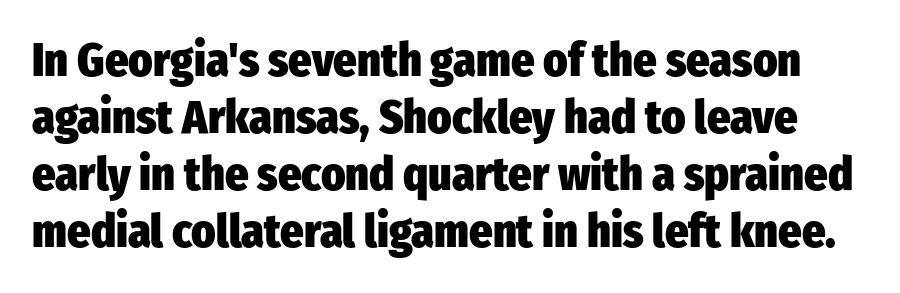
Character widths vary here, with narrow letters taking less room than wide ones. Stroke terminals: plain, sans-serif. Any mark beneath the type? The region is blank. Chunky letters — that's bold for sure. This sample uses plain, unmodified letter spacing.
